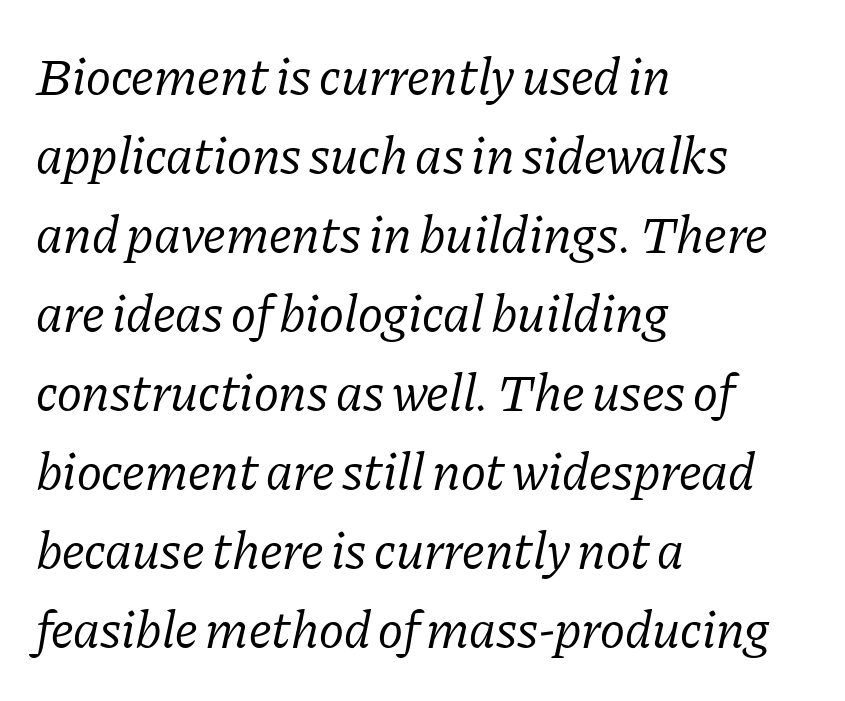
Is this a sans? No — the strokes have serifs. Successive baselines arrive at the customary interval. The passage shown is not bold in any degree. Type without underlining. Inter-character spacing is left at the font's built-in metrics. The passage is arranged the way most books set body copy — flush left.
